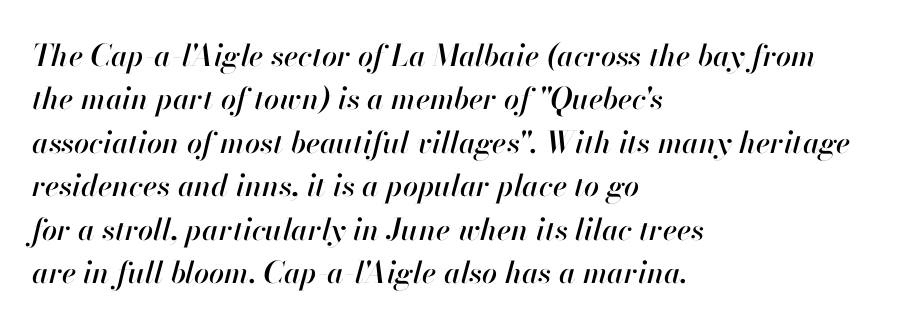
{"italic": "yes", "lean": "right", "slant_degrees": 13, "width": "normal", "stroke_contrast": "high", "x_height": "small", "monospaced": "no", "underline": "no", "align": "left", "line_spacing": "normal", "line_spacing_ratio": 1.45, "letter_spacing": "normal", "letter_spacing_em": 0.0, "glyph_px": 30}
